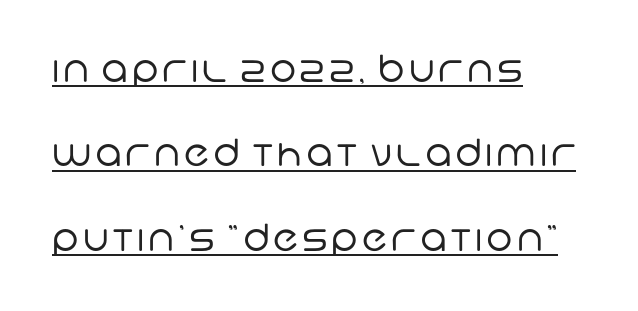
The image shows 37 px regular-weight sans-serif type; set left-aligned, loose line spacing (2.28x), underlined; low stroke contrast and a large x-height.
